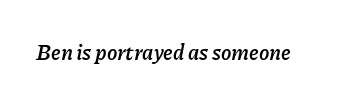
The image shows 21 px bold type, italic (leaning right); set normal letter spacing, not underlined.
